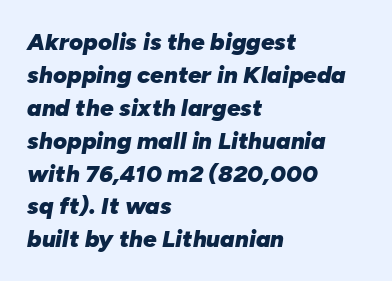
Q: Is the text bold? A: Yes.
Q: Is the text italic (slanted)? A: Yes, it leans right by about 10 degrees.
Q: Is the text underlined? A: No.
Q: How is the paragraph aligned? A: Left-aligned.
Q: Is the spacing between letters normal or unusually wide? A: Normal.
Q: Is the spacing between lines tight, normal or loose? A: Normal.
